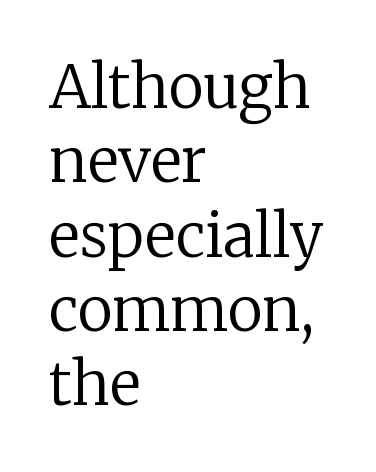
The image shows 59 px regular-weight serif type, upright; set left-aligned, normal line spacing (1.26x), normal letter spacing, not underlined; low stroke contrast and a medium x-height.
